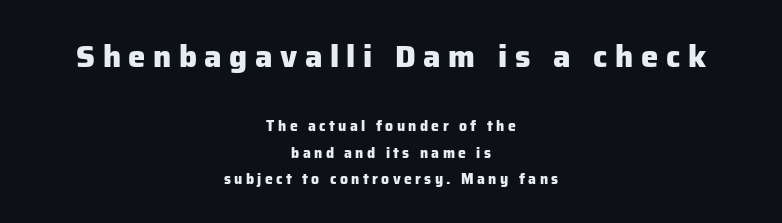
{"serif": "no", "italic": "no", "bold": "yes", "weight": "heavy", "width": "normal", "stroke_contrast": "low", "x_height": "medium", "monospaced": "no", "underline": "no", "align": "center", "line_spacing": "loose", "line_spacing_ratio": 1.91, "letter_spacing": "wide", "letter_spacing_em": 0.24, "larger_block": "first", "size_ratio": 2.21, "glyph_px": 31}
